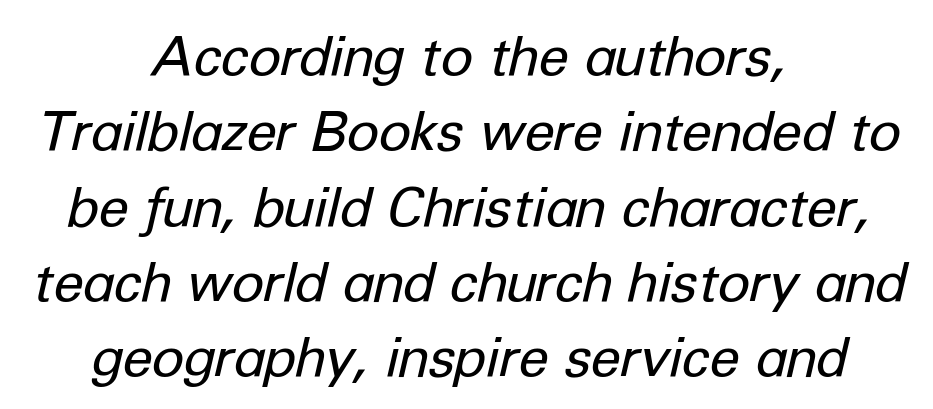
Q: Is the text bold? A: No.
Q: Is the text italic (slanted)? A: Yes, it leans right by about 12 degrees.
Q: Is the text underlined? A: No.
Q: How is the paragraph aligned? A: Centered.
Q: Is the spacing between letters normal or unusually wide? A: Normal.
Q: Is the spacing between lines tight, normal or loose? A: Normal.
Q: Width (condensed, normal, or wide)? A: Normal.
Q: Stroke contrast? A: Low.
Q: x-height? A: Medium.
Q: Monospaced? A: No.
